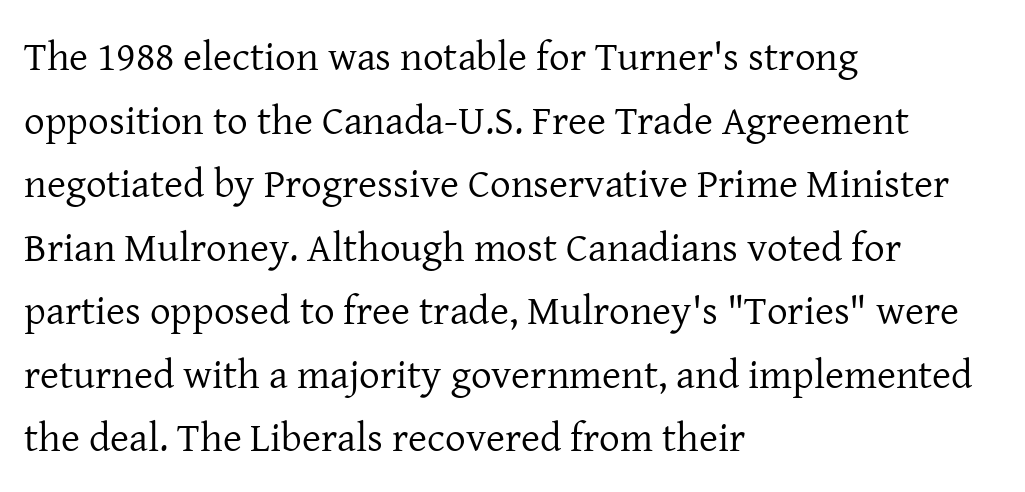
The image shows 41 px regular-weight serif type, upright; set left-aligned, normal line spacing (1.55x), normal letter spacing, not underlined; low stroke contrast and a medium x-height.
